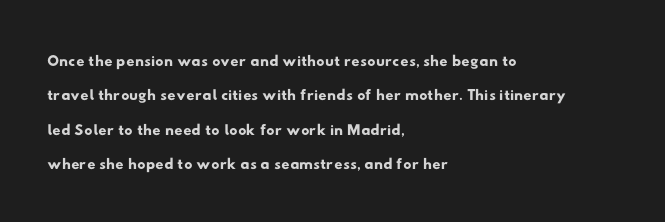
Q: Is the text underlined? A: No.
Q: How is the paragraph aligned? A: Left-aligned.
Q: Is the spacing between letters normal or unusually wide? A: Normal.
Q: Is the spacing between lines tight, normal or loose? A: Normal.
